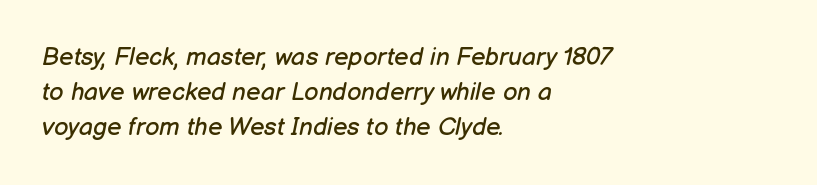
{"italic": "yes", "lean": "right", "slant_degrees": 12, "bold": "no", "underline": "no", "align": "left", "line_spacing": "normal", "line_spacing_ratio": 1.4, "letter_spacing": "normal", "letter_spacing_em": 0.0, "glyph_px": 25}
